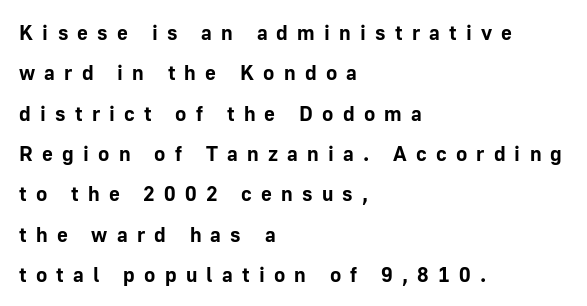
Vertically, the passage feels expansive, rows floating well apart. The foot of each line stays bare and open. The face used here is rendered with a markedly widened letterfit. The lines in this sample share a left origin and differ only in where they stop. Weight check: bold — yes, fully. Is there any slant? The stems are plumb.
